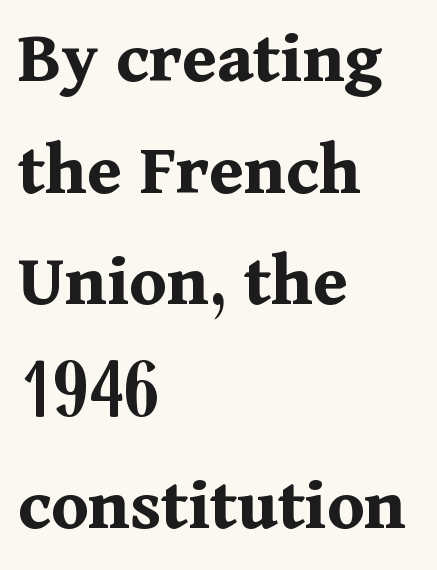
{"serif": "yes", "italic": "no", "bold": "yes", "weight": "bold", "width": "normal", "stroke_contrast": "medium", "x_height": "medium", "monospaced": "no", "underline": "no", "align": "left", "line_spacing": "normal", "line_spacing_ratio": 1.47, "letter_spacing": "normal", "letter_spacing_em": 0.0, "glyph_px": 76}
